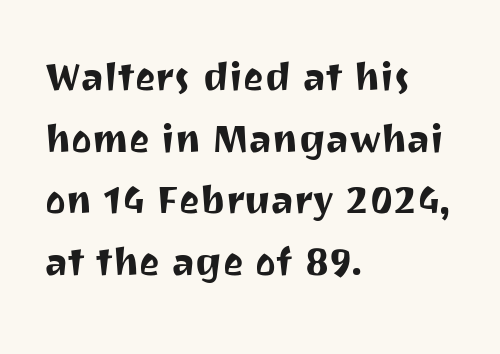
{"serif": "no", "italic": "no", "width": "normal", "stroke_contrast": "medium", "x_height": "medium", "monospaced": "no", "underline": "no", "align": "left", "line_spacing": "normal", "line_spacing_ratio": 1.26, "letter_spacing": "normal", "letter_spacing_em": 0.0, "glyph_px": 49}
